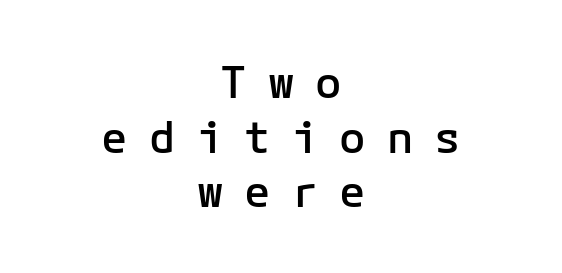
{"serif": "no", "italic": "no", "bold": "semi", "weight": "semibold", "width": "normal", "stroke_contrast": "low", "x_height": "medium", "underline": "no", "align": "center", "line_spacing_ratio": 1.24, "letter_spacing": "wide", "letter_spacing_em": 0.48, "glyph_px": 44}
